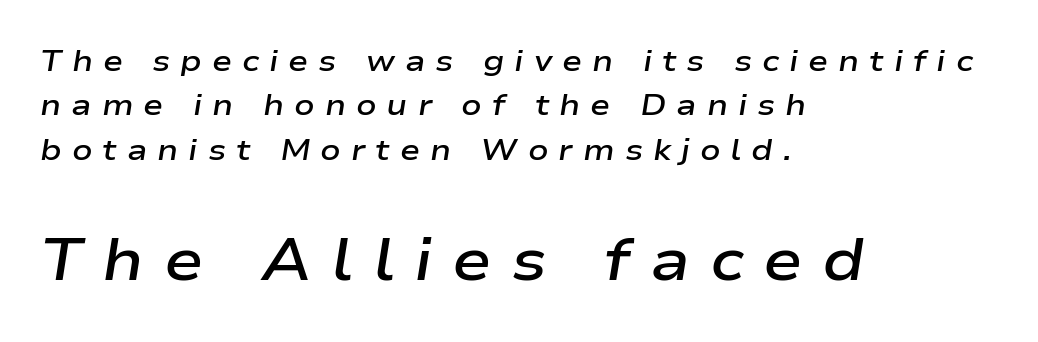
{"italic": "yes", "lean": "right", "slant_degrees": 9, "bold": "semi", "weight": "semibold", "width": "wide", "stroke_contrast": "low", "x_height": "medium", "monospaced": "no", "underline": "no", "align": "left", "line_spacing": "normal", "line_spacing_ratio": 1.48, "letter_spacing": "wide", "letter_spacing_em": 0.33, "larger_block": "second", "size_ratio": 1.97, "glyph_px": 59}
